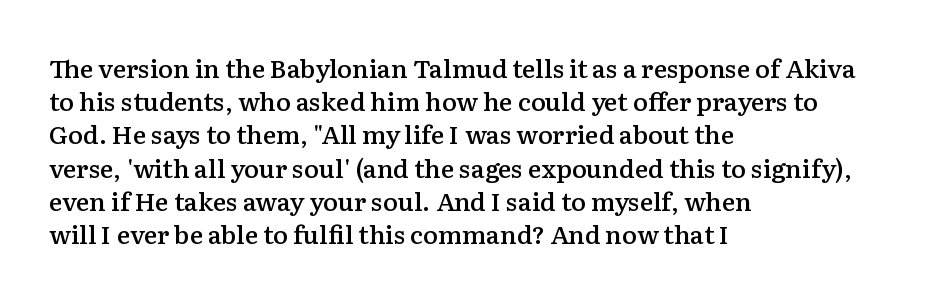
{"italic": "no", "bold": "semi", "underline": "no", "align": "left", "line_spacing": "normal", "line_spacing_ratio": 1.33, "letter_spacing": "normal", "letter_spacing_em": 0.0, "glyph_px": 25}
